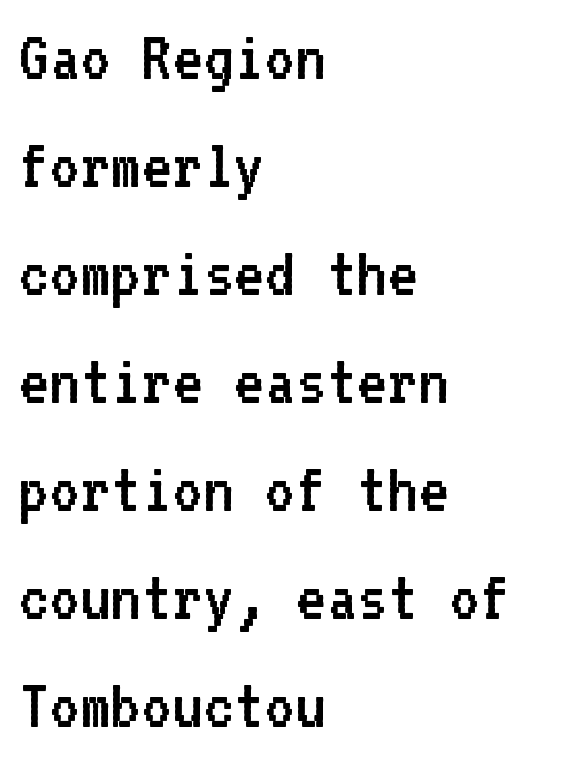
{"serif": "no", "italic": "no", "bold": "no", "weight": "regular", "width": "normal", "stroke_contrast": "low", "x_height": "medium", "monospaced": "yes", "underline": "no", "align": "left", "line_spacing": "normal", "line_spacing_ratio": 1.46, "letter_spacing": "normal", "letter_spacing_em": 0.0, "glyph_px": 74}
